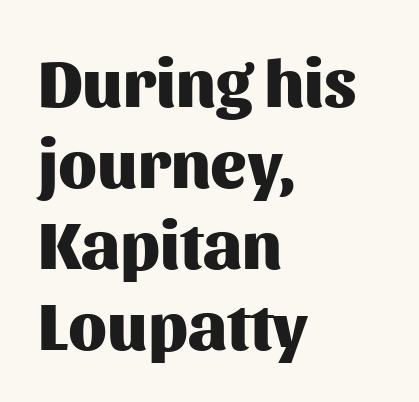
The image shows 67 px heavy sans-serif type, upright; set left-aligned, line spacing 1.21x, normal letter spacing, not underlined; medium stroke contrast and a medium x-height.
